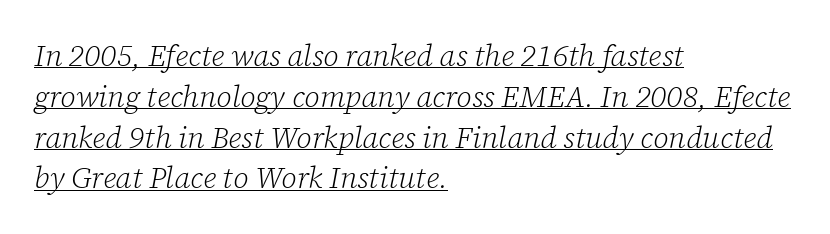
Q: Is the text bold? A: No.
Q: Is the text italic (slanted)? A: Yes, it leans right by about 12 degrees.
Q: Is the typeface a serif or a sans-serif typeface? A: Serif.
Q: Is the text underlined? A: Yes.
Q: How is the paragraph aligned? A: Left-aligned.
Q: Is the spacing between letters normal or unusually wide? A: Normal.
Q: Is the spacing between lines tight, normal or loose? A: Normal.
Q: Width (condensed, normal, or wide)? A: Normal.
Q: Stroke contrast? A: Low.
Q: x-height? A: Medium.
Q: Monospaced? A: No.
